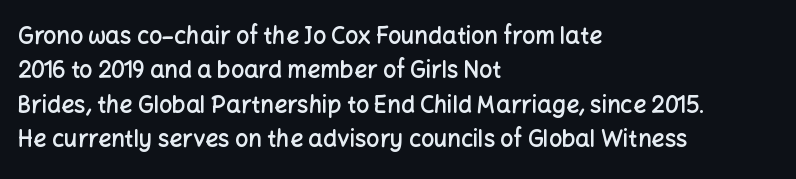
{"italic": "no", "bold": "semi", "underline": "no", "align": "left", "line_spacing": "normal", "line_spacing_ratio": 1.5, "letter_spacing": "normal", "letter_spacing_em": 0.0, "glyph_px": 23}
